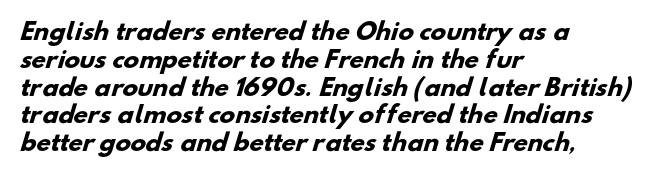
Just letters on the line, the space beneath them empty. Standard letterfit; no display-style spreading of the glyphs. Is the type bold? Yes — the strokes are clearly thick and heavy. The ragged edge is on the right, which tells us the setting is flush left.
